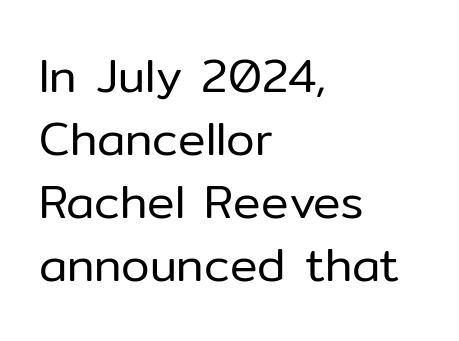
The image shows 46 px regular-weight sans-serif type, upright; set left-aligned, normal line spacing (1.37x), normal letter spacing, not underlined; low stroke contrast and a medium x-height.
